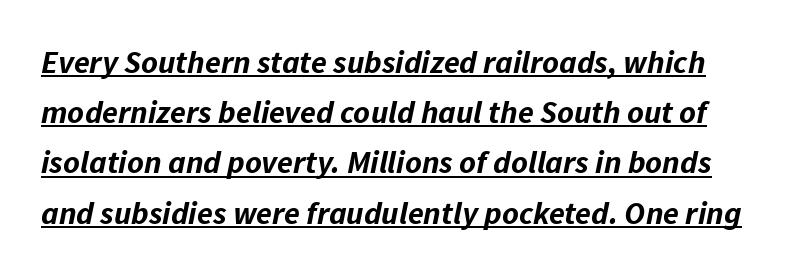
The image shows 32 px bold type, italic (leaning right); set normal line spacing (1.57x), normal letter spacing, underlined; low stroke contrast and a medium x-height.
